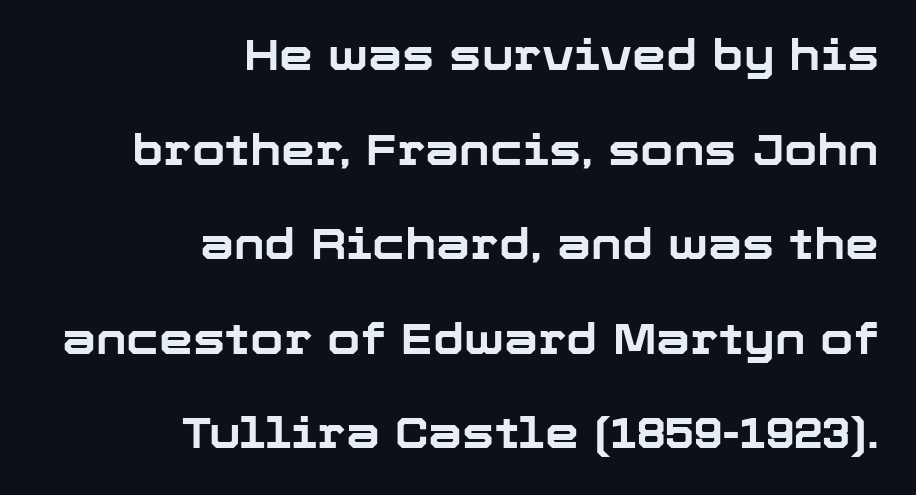
If you drew a line through each stem, it would be perfectly vertical. These lines stack with their right ends in a neat column. The glyphs in this specimen are sans serif. Notice the wide empty band between every row — that's loose leading. Only glyphs here, with clear space below each row.
